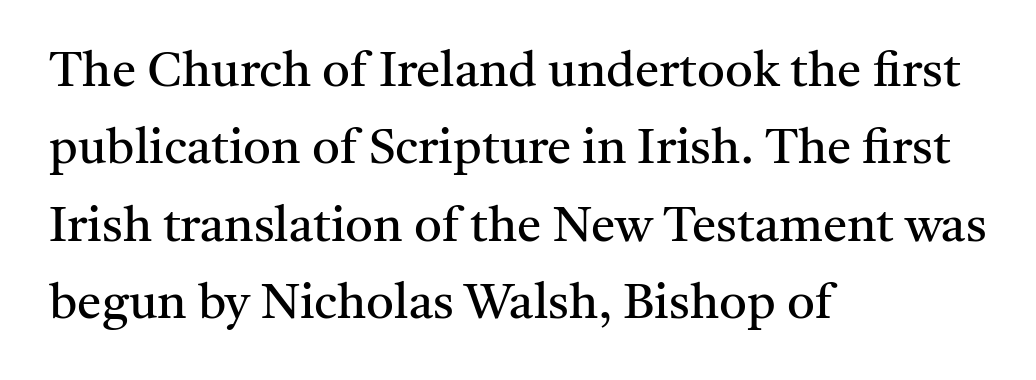
Q: Is the text bold? A: No.
Q: Is the text italic (slanted)? A: No, it is upright.
Q: Is the typeface a serif or a sans-serif typeface? A: Serif.
Q: Is the text underlined? A: No.
Q: How is the paragraph aligned? A: Left-aligned.
Q: Is the spacing between letters normal or unusually wide? A: Normal.
Q: Is the spacing between lines tight, normal or loose? A: Normal.
Q: Width (condensed, normal, or wide)? A: Normal.
Q: Stroke contrast? A: Medium.
Q: x-height? A: Medium.
Q: Monospaced? A: No.
